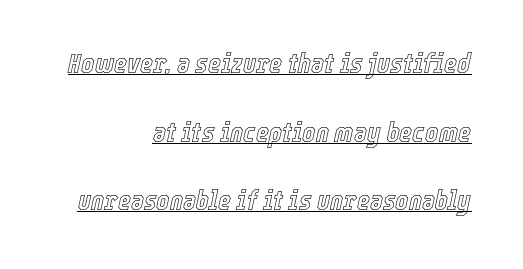
Summary of vertical rhythm: relaxed, with wide interline spacing. The letters advance in unequal steps, a hallmark of proportional type. The words here are underlined. The horizontal fit of the characters is conventional and even. The paragraph has a hard right edge and a soft left edge.
